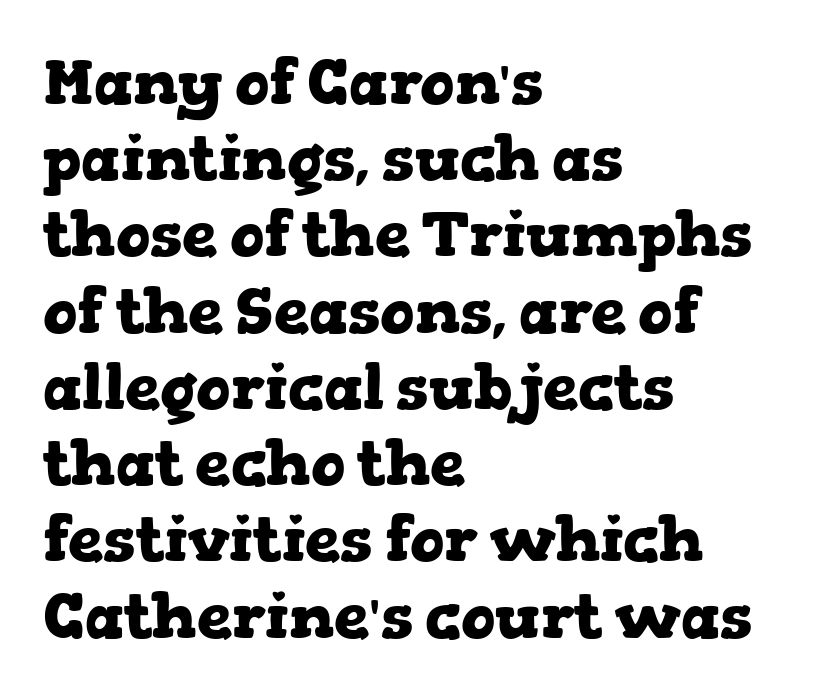
Q: Is the text bold? A: Yes.
Q: Is the text italic (slanted)? A: No, it is upright.
Q: Is the typeface a serif or a sans-serif typeface? A: Serif.
Q: Is the text underlined? A: No.
Q: How is the paragraph aligned? A: Left-aligned.
Q: Is the spacing between letters normal or unusually wide? A: Normal.
Q: Width (condensed, normal, or wide)? A: Wide.
Q: Stroke contrast? A: Low.
Q: x-height? A: Medium.
Q: Monospaced? A: No.
